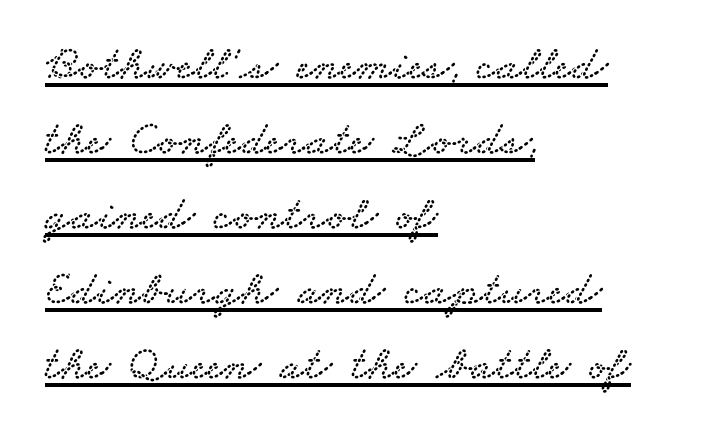
The image shows 49 px wide serif type; set left-aligned, normal line spacing (1.53x), normal letter spacing, underlined; low stroke contrast and a small x-height.
